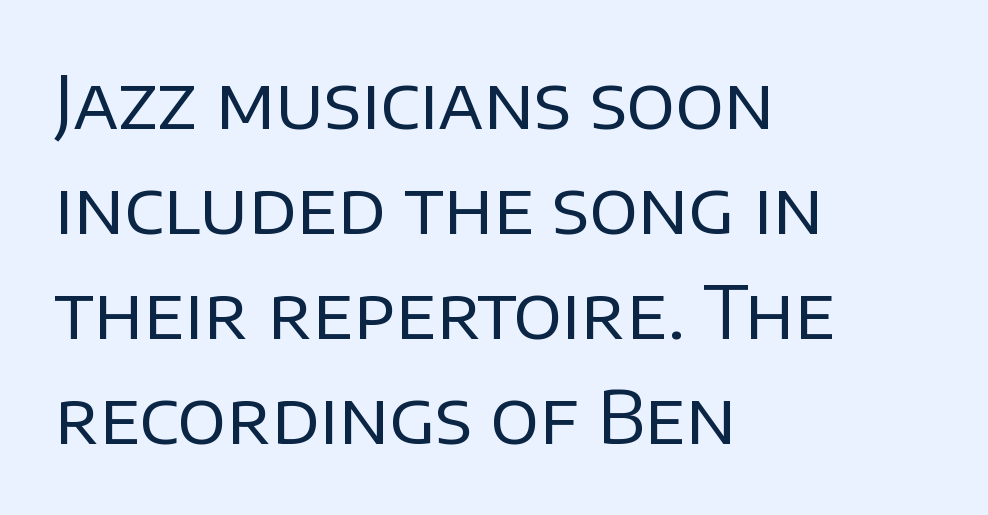
This is roman type, the default non-slanted kind. The letterforms sit shoulder to shoulder at normal distance. The paragraph shown leans on its left margin. Varying glyph widths throughout — classic text-font behaviour. The rendering shows plain stroke endings on the letterforms — a sans-serif design. Vertical stems look standard width or narrower in stroke.
